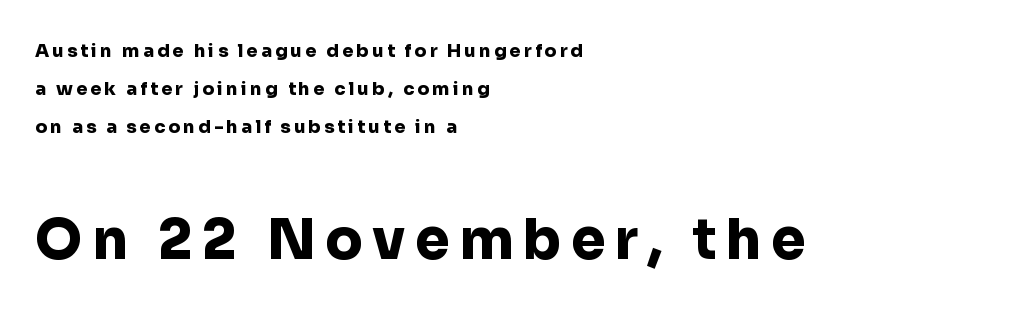
The image shows 55 px heavy sans-serif type, upright; set left-aligned, loose line spacing (2.1x), not underlined; the second (bottom) block is 3.06x larger; low stroke contrast and a medium x-height.
